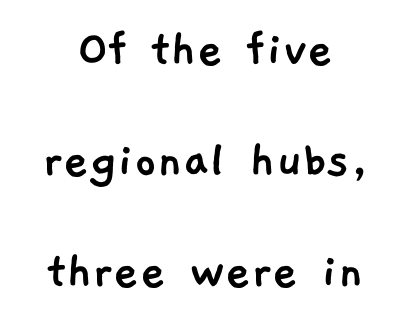
{"serif": "no", "width": "normal", "stroke_contrast": "low", "x_height": "medium", "monospaced": "no", "underline": "no", "align": "center", "line_spacing": "loose", "line_spacing_ratio": 2.02, "letter_spacing": "normal", "letter_spacing_em": 0.0, "glyph_px": 55}
